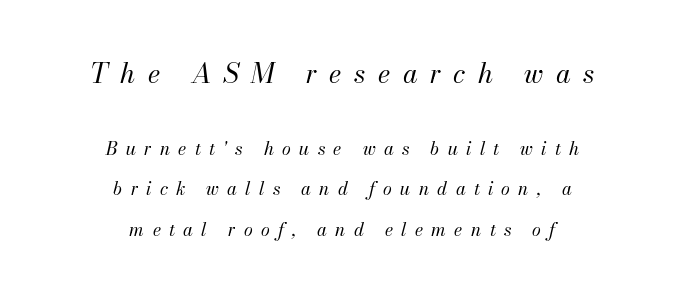
{"italic": "yes", "lean": "right", "slant_degrees": 13, "bold": "no", "underline": "no", "align": "center", "line_spacing": "loose", "line_spacing_ratio": 2.24, "letter_spacing": "wide", "letter_spacing_em": 0.46, "larger_block": "first", "size_ratio": 1.5, "glyph_px": 27}
